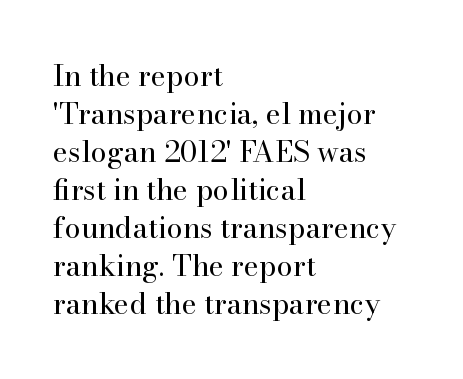
The image shows 29 px regular-weight serif type, upright; set left-aligned, normal line spacing (1.31x), normal letter spacing, not underlined; high stroke contrast and a small x-height.
